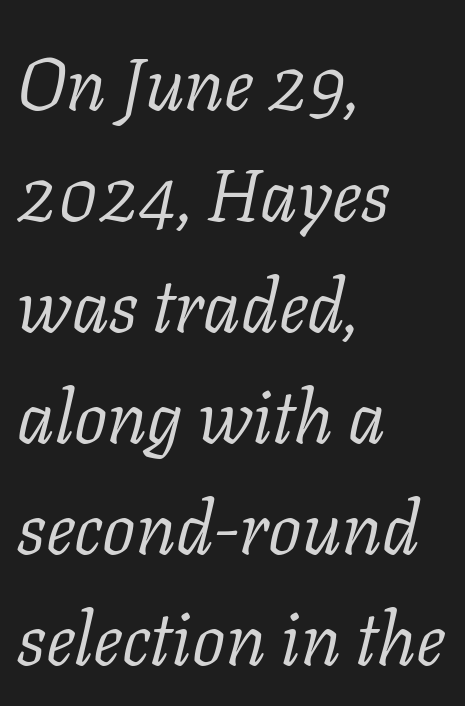
If you drew a line through each stem, it would be angled. Tracking value appears to be zero — textbook default spacing. These lines sit exactly where default settings would place them. Weight: not bold — regular or lighter.
